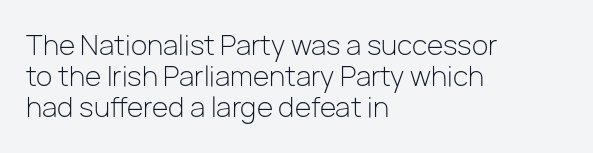
{"italic": "no", "bold": "no", "underline": "no", "align": "left", "line_spacing": "tight", "line_spacing_ratio": 1.15, "letter_spacing": "normal", "letter_spacing_em": 0.0, "glyph_px": 27}
